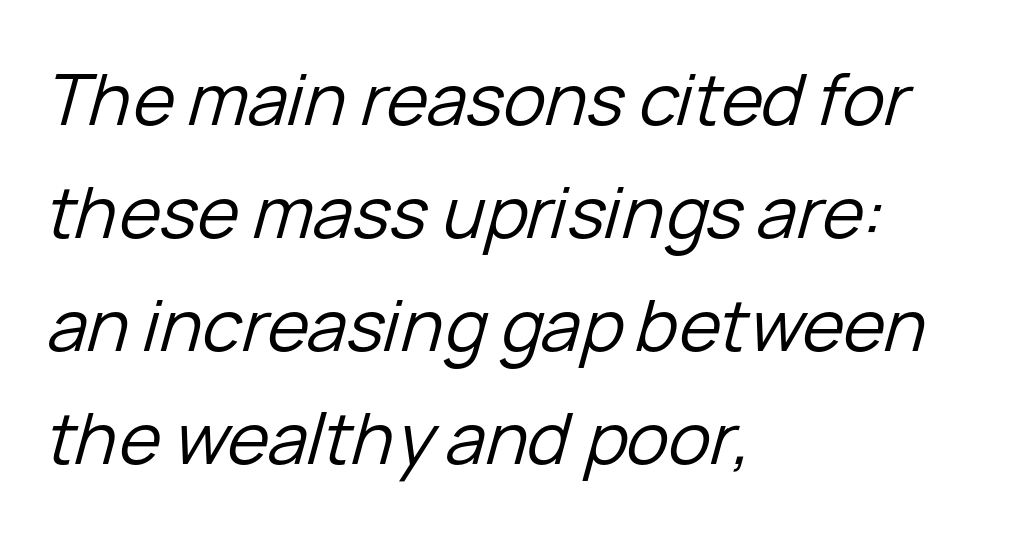
The image shows 71 px regular-weight type, italic (leaning right); set left-aligned, normal line spacing (1.59x), normal letter spacing, not underlined; low stroke contrast and a medium x-height.
